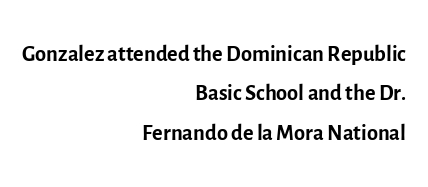
The image shows 32 px regular-weight sans-serif type, upright; set right-aligned, line spacing 1.23x, normal letter spacing, not underlined; a medium x-height.
